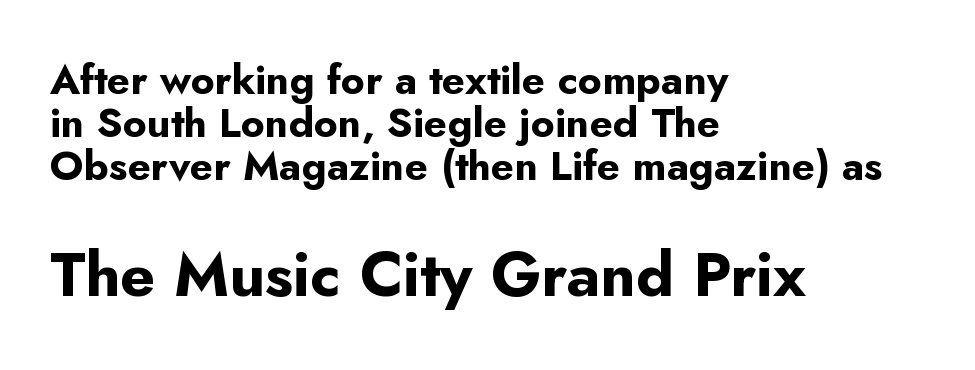
Q: Is the text bold? A: Yes.
Q: Is the text italic (slanted)? A: No, it is upright.
Q: Is the typeface a serif or a sans-serif typeface? A: Sans-serif.
Q: Is the text underlined? A: No.
Q: How is the paragraph aligned? A: Left-aligned.
Q: Is the spacing between letters normal or unusually wide? A: Normal.
Q: Is the spacing between lines tight, normal or loose? A: Tight.
Q: Which block of text is set in a larger size, the first (top) or the second (bottom)? A: The second (bottom) one.
Q: Width (condensed, normal, or wide)? A: Normal.
Q: Stroke contrast? A: Low.
Q: x-height? A: Small.
Q: Monospaced? A: No.
